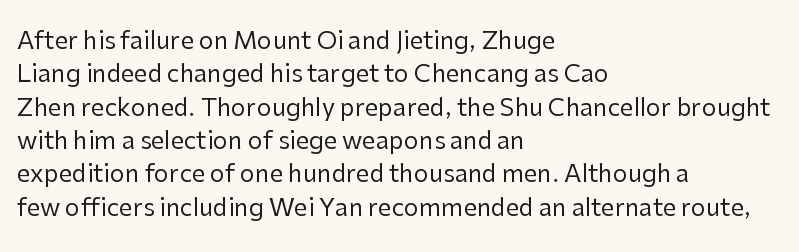
{"italic": "no", "bold": "no", "underline": "no", "align": "left", "line_spacing": "normal", "line_spacing_ratio": 1.39, "letter_spacing": "normal", "letter_spacing_em": 0.0, "glyph_px": 24}
